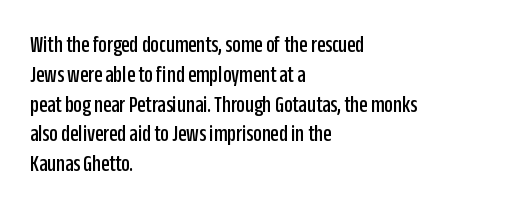
{"italic": "no", "underline": "no", "align": "left", "line_spacing_ratio": 1.24, "letter_spacing": "normal", "letter_spacing_em": 0.0, "glyph_px": 24}
